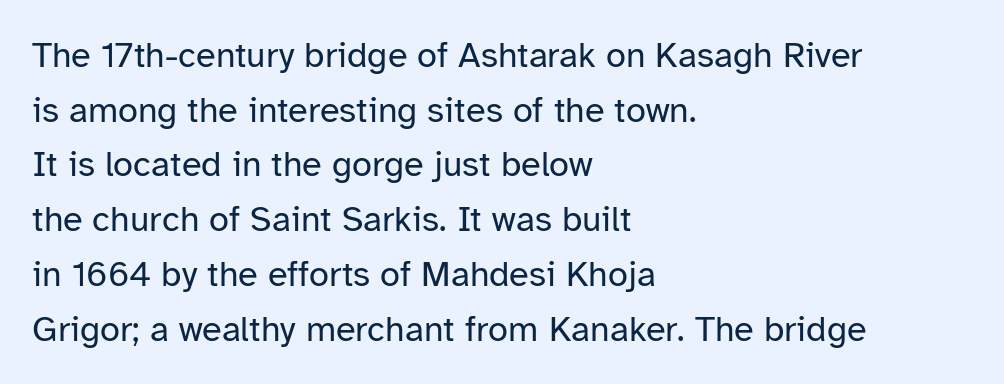
Q: Is the text bold? A: No.
Q: Is the text italic (slanted)? A: No, it is upright.
Q: Is the typeface a serif or a sans-serif typeface? A: Sans-serif.
Q: Is the text underlined? A: No.
Q: How is the paragraph aligned? A: Left-aligned.
Q: Is the spacing between letters normal or unusually wide? A: Normal.
Q: Is the spacing between lines tight, normal or loose? A: Normal.
Q: Width (condensed, normal, or wide)? A: Normal.
Q: Stroke contrast? A: Low.
Q: x-height? A: Medium.
Q: Monospaced? A: No.
